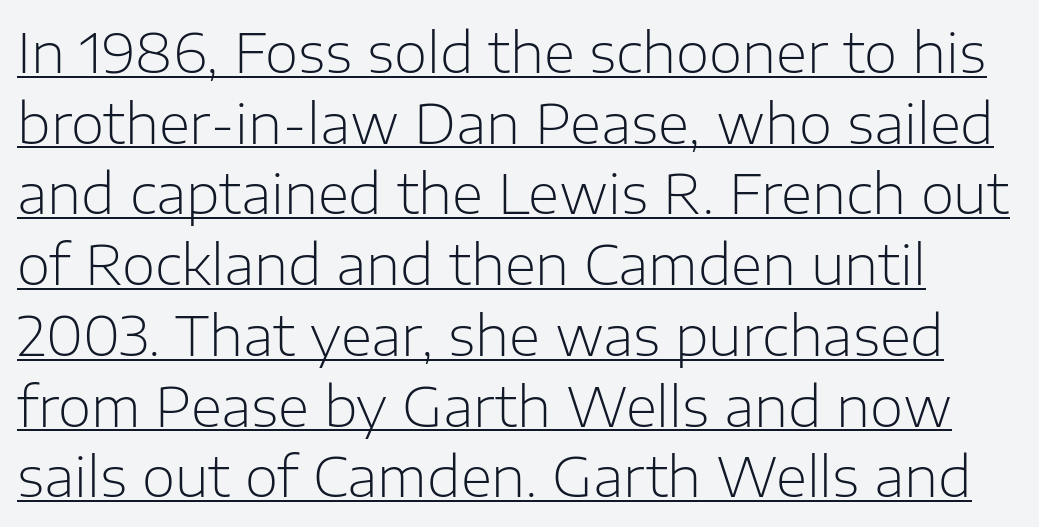
Q: Is the text bold? A: No.
Q: Is the text italic (slanted)? A: No, it is upright.
Q: Is the typeface a serif or a sans-serif typeface? A: Sans-serif.
Q: Is the text underlined? A: Yes.
Q: Is the spacing between letters normal or unusually wide? A: Normal.
Q: Is the spacing between lines tight, normal or loose? A: Normal.
Q: Width (condensed, normal, or wide)? A: Normal.
Q: Stroke contrast? A: Low.
Q: x-height? A: Medium.
Q: Monospaced? A: No.
